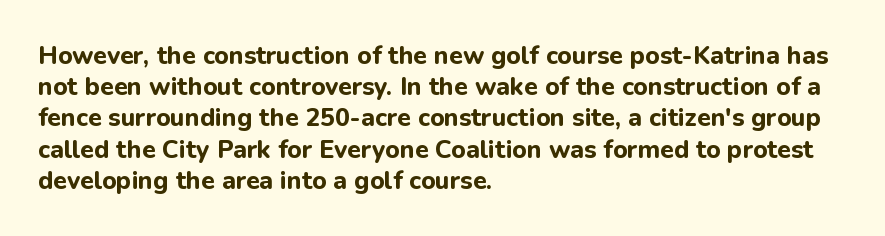
Caption: standard tracking, unaltered. Weight: bold. Line beginnings align vertically; line endings do not. The type sits square on the baseline with zero lean.
